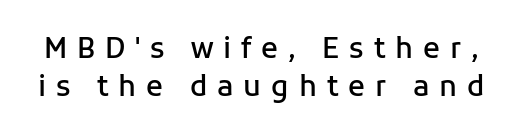
{"serif": "no", "italic": "no", "bold": "semi", "weight": "semibold", "width": "normal", "stroke_contrast": "low", "x_height": "medium", "monospaced": "no", "underline": "no", "line_spacing": "normal", "line_spacing_ratio": 1.34, "letter_spacing": "wide", "letter_spacing_em": 0.35, "glyph_px": 28}
